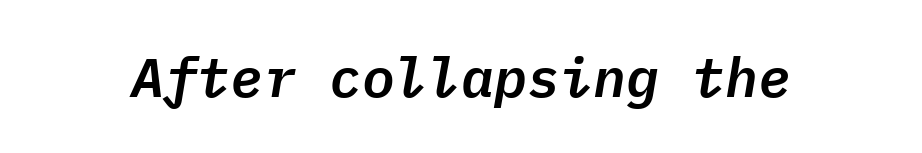
The letters march in equal steps, a hallmark of fixed-pitch type. The strip under each line holds only bare page. Is the letter spacing exaggerated? No — it looks like the ordinary default. The lettering tilts uniformly, giving the passage an italic look.
